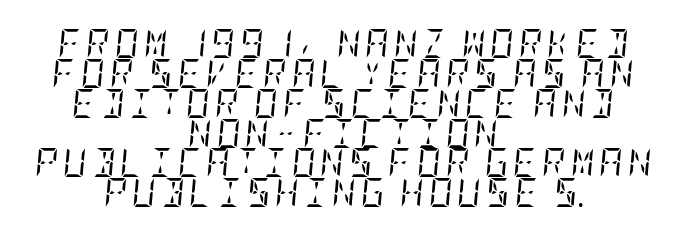
Q: Is the text bold? A: No.
Q: Is the text italic (slanted)? A: Yes, it leans right by about 5 degrees.
Q: Is the typeface a serif or a sans-serif typeface? A: Serif.
Q: Is the text underlined? A: No.
Q: How is the paragraph aligned? A: Centered.
Q: Is the spacing between lines tight, normal or loose? A: Tight.
Q: Width (condensed, normal, or wide)? A: Condensed.
Q: Stroke contrast? A: Low.
Q: x-height? A: Large.
